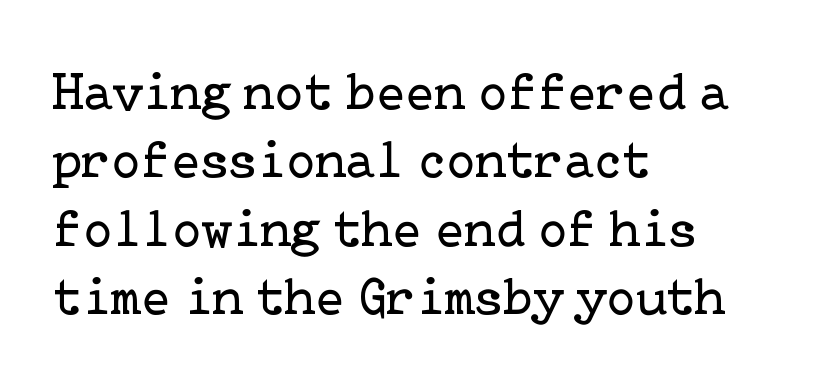
Q: Is the text bold? A: No.
Q: Is the text italic (slanted)? A: No, it is upright.
Q: Is the typeface a serif or a sans-serif typeface? A: Serif.
Q: Is the text underlined? A: No.
Q: How is the paragraph aligned? A: Left-aligned.
Q: Is the spacing between letters normal or unusually wide? A: Normal.
Q: Is the spacing between lines tight, normal or loose? A: Normal.
Q: Width (condensed, normal, or wide)? A: Normal.
Q: Stroke contrast? A: Low.
Q: x-height? A: Medium.
